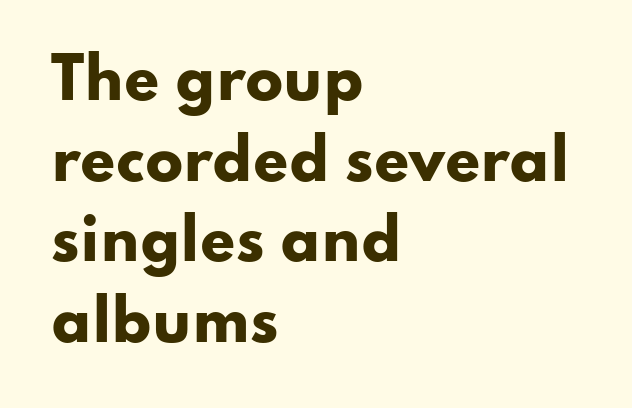
Q: Is the text bold? A: Yes.
Q: Is the text italic (slanted)? A: No, it is upright.
Q: Is the typeface a serif or a sans-serif typeface? A: Sans-serif.
Q: Is the text underlined? A: No.
Q: How is the paragraph aligned? A: Left-aligned.
Q: Is the spacing between letters normal or unusually wide? A: Normal.
Q: Is the spacing between lines tight, normal or loose? A: Normal.
Q: Width (condensed, normal, or wide)? A: Wide.
Q: Stroke contrast? A: Low.
Q: x-height? A: Small.
Q: Monospaced? A: No.
